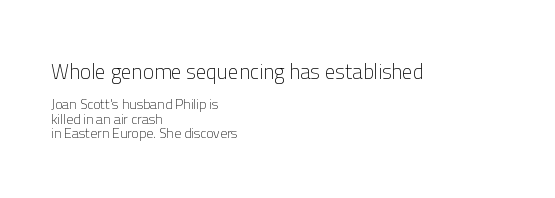
{"italic": "no", "bold": "no", "underline": "no", "align": "left", "line_spacing": "tight", "line_spacing_ratio": 1.05, "letter_spacing": "normal", "letter_spacing_em": 0.0, "larger_block": "first", "size_ratio": 1.5, "glyph_px": 21}
